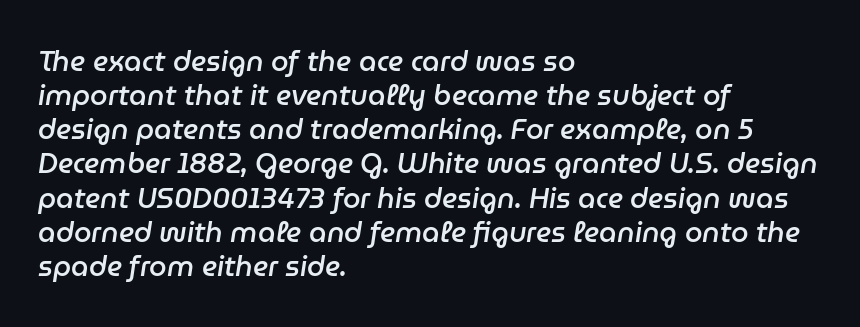
Q: Is the text bold? A: Semi-bold.
Q: Is the text italic (slanted)? A: Yes, it leans right by about 9 degrees.
Q: Is the text underlined? A: No.
Q: How is the paragraph aligned? A: Left-aligned.
Q: Is the spacing between letters normal or unusually wide? A: Normal.
Q: Width (condensed, normal, or wide)? A: Normal.
Q: Stroke contrast? A: Low.
Q: x-height? A: Medium.
Q: Monospaced? A: No.
